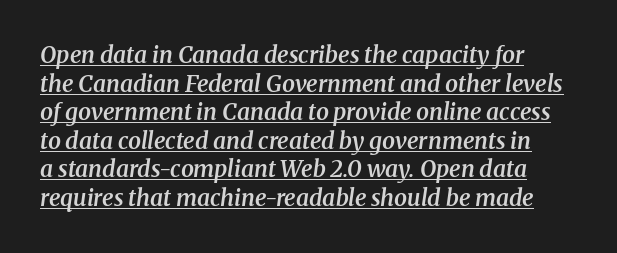
Q: Is the text bold? A: Semi-bold.
Q: Is the text italic (slanted)? A: Yes, it leans right by about 8 degrees.
Q: Is the text underlined? A: Yes.
Q: Is the spacing between letters normal or unusually wide? A: Normal.
